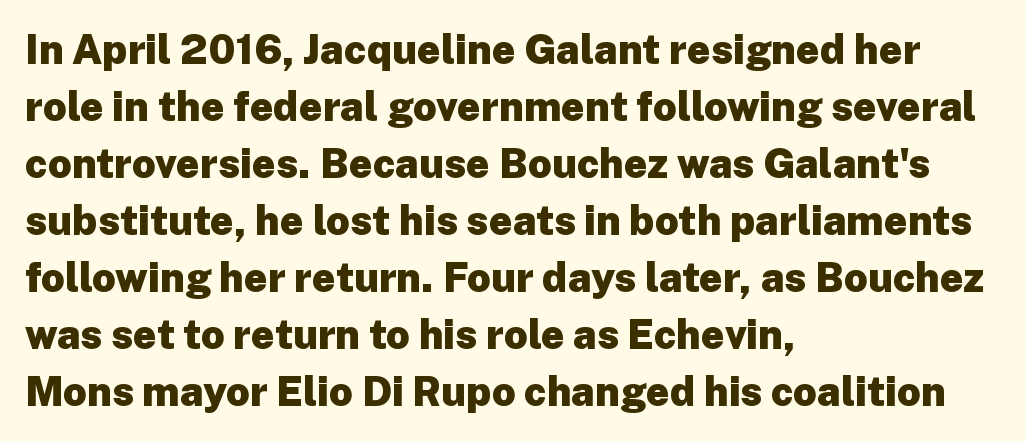
Q: Is the text bold? A: Yes.
Q: Is the text italic (slanted)? A: No, it is upright.
Q: Is the typeface a serif or a sans-serif typeface? A: Sans-serif.
Q: Is the text underlined? A: No.
Q: How is the paragraph aligned? A: Left-aligned.
Q: Is the spacing between letters normal or unusually wide? A: Normal.
Q: Is the spacing between lines tight, normal or loose? A: Normal.
Q: Width (condensed, normal, or wide)? A: Normal.
Q: Stroke contrast? A: Low.
Q: x-height? A: Medium.
Q: Monospaced? A: No.
